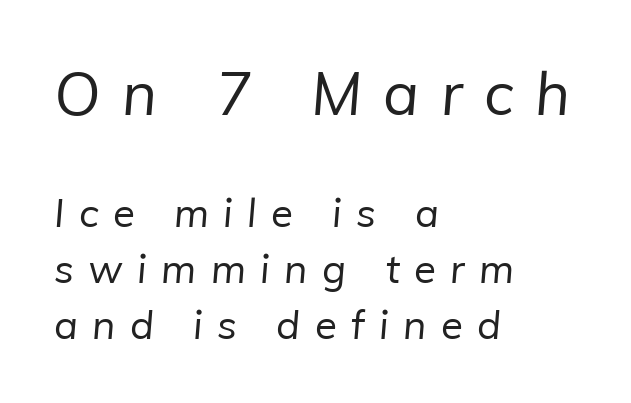
Layout note: lines flush left. The passage shown stacks its lines at a standard gap. Counters stay open thanks to moderate or lighter strokes. Between one letter and the next there's a generous, obvious gap. A sans-serif font was chosen for this passage. These two chunks differ in scale, with the top chunk taking the larger measure.
